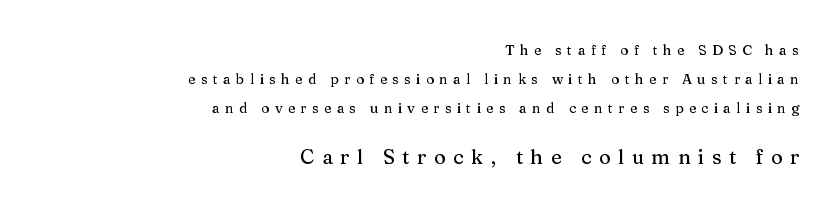
Q: Is the text italic (slanted)? A: No, it is upright.
Q: Is the text underlined? A: No.
Q: How is the paragraph aligned? A: Right-aligned.
Q: Is the spacing between letters normal or unusually wide? A: Unusually wide.
Q: Is the spacing between lines tight, normal or loose? A: Loose.
Q: Which block of text is set in a larger size, the first (top) or the second (bottom)? A: The second (bottom) one.
